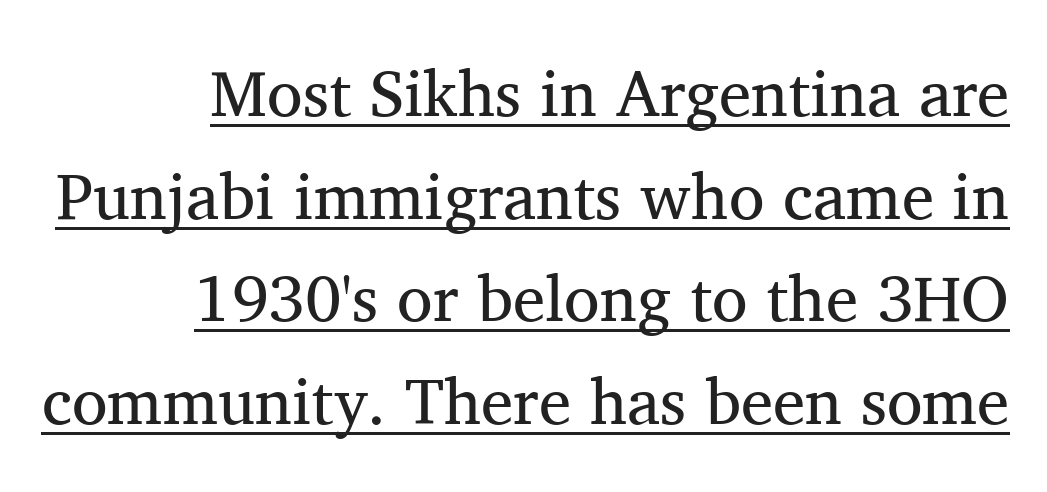
{"serif": "yes", "italic": "no", "bold": "no", "weight": "regular", "width": "normal", "stroke_contrast": "medium", "x_height": "medium", "monospaced": "no", "underline": "yes", "align": "right", "line_spacing": "normal", "line_spacing_ratio": 1.58, "letter_spacing": "normal", "letter_spacing_em": 0.0, "glyph_px": 65}
